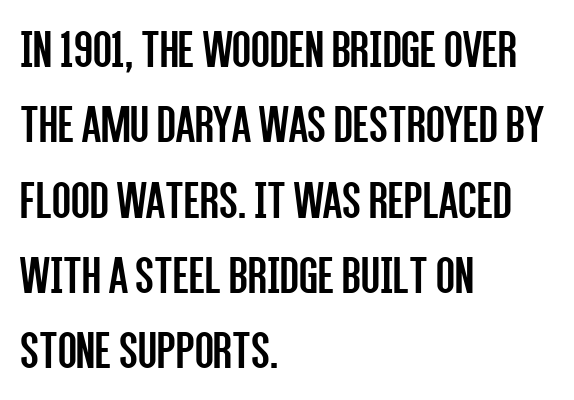
The image shows 55 px regular-weight, condensed sans-serif type, upright; set left-aligned, normal line spacing (1.37x), normal letter spacing, not underlined; low stroke contrast and a large x-height.
